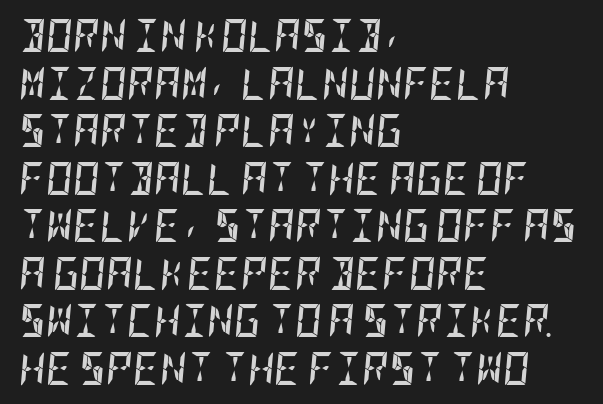
Q: Is the text bold? A: Yes.
Q: Is the text italic (slanted)? A: Yes, it leans right by about 5 degrees.
Q: Is the text underlined? A: No.
Q: How is the paragraph aligned? A: Left-aligned.
Q: Is the spacing between letters normal or unusually wide? A: Normal.
Q: Is the spacing between lines tight, normal or loose? A: Normal.
Q: Width (condensed, normal, or wide)? A: Condensed.
Q: Stroke contrast? A: Low.
Q: x-height? A: Large.
